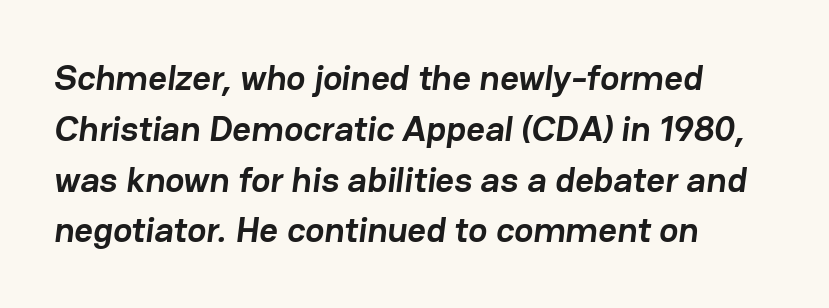
No feet cap the strokes, marking this as sans-serif type. Varying glyph widths throughout — classic text-font behaviour. This sample keeps an unexceptional amount of space between lines. Spacing between characters is what you'd get straight out of the box. The compositor pushed each line to the left boundary. The typesetting leans heavy: a genuine bold.
